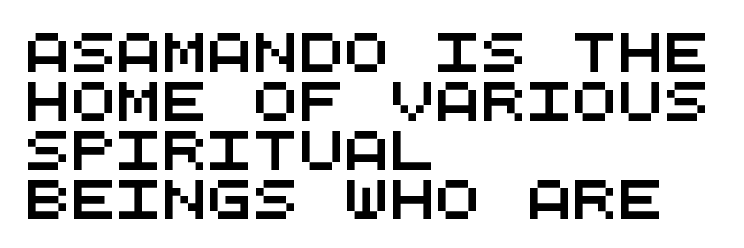
The passage shown has conventional tracking throughout. Compared with typical paragraphs, the rows here are spaced about the same. You could count columns in this text — the font is strictly monospaced. This is sans-serif lettering, the kind often seen on screens and signage. Check under the words: just untouched page.
